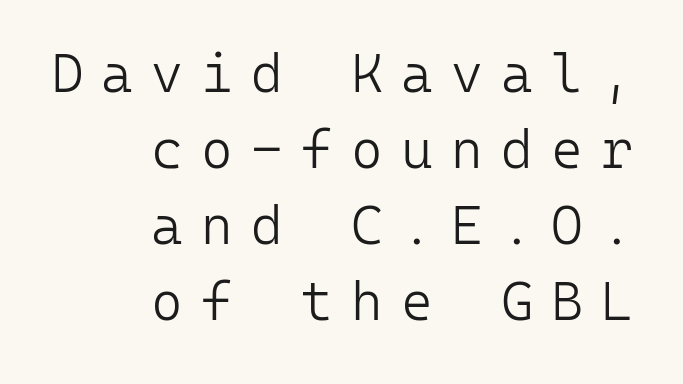
Every character here occupies the same horizontal width, giving the sample a typewriter-like rhythm. These lines sit exactly where default settings would place them. The strip under each line holds only bare page. Unlike italic type, these characters show no tilt at all.
